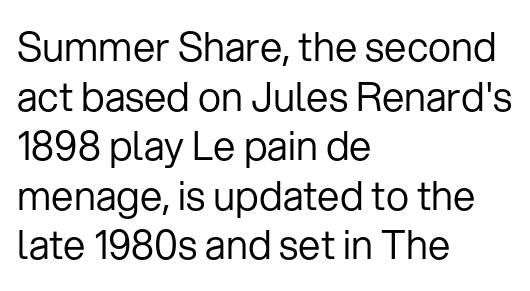
The glyphs in this specimen are sans serif. Think standard paragraph weight, or any step lighter than that. Tracking value appears to be zero — textbook default spacing. Note the varied advance widths — an 'i' is clearly narrower than an 'm'.
